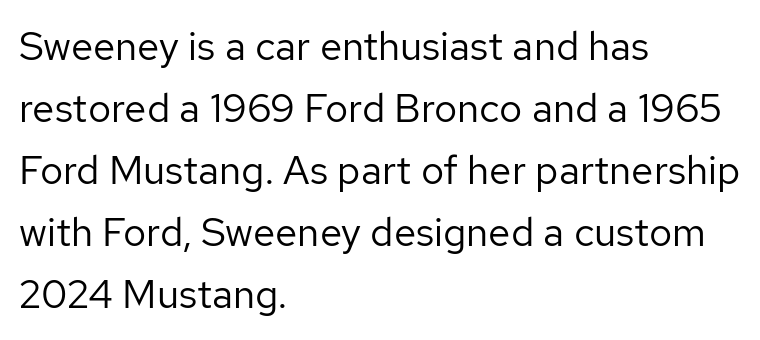
Q: Is the text bold? A: No.
Q: Is the text italic (slanted)? A: No, it is upright.
Q: Is the typeface a serif or a sans-serif typeface? A: Sans-serif.
Q: Is the text underlined? A: No.
Q: How is the paragraph aligned? A: Left-aligned.
Q: Is the spacing between letters normal or unusually wide? A: Normal.
Q: Is the spacing between lines tight, normal or loose? A: Normal.
Q: Width (condensed, normal, or wide)? A: Normal.
Q: Stroke contrast? A: Low.
Q: x-height? A: Medium.
Q: Monospaced? A: No.
